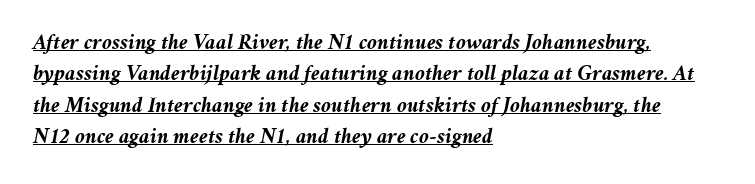
{"italic": "yes", "lean": "right", "slant_degrees": 11, "bold": "yes", "underline": "yes", "align": "left", "line_spacing": "normal", "line_spacing_ratio": 1.43, "letter_spacing": "normal", "letter_spacing_em": 0.0, "glyph_px": 22}
